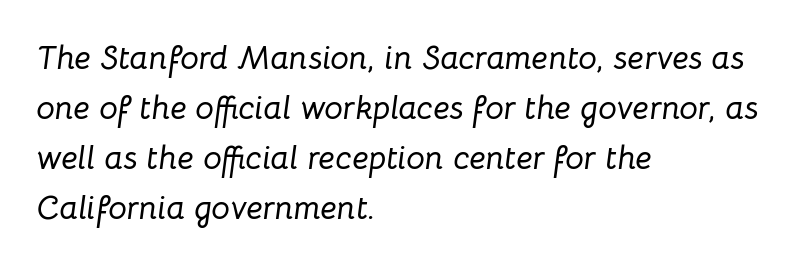
Each new line begins a customary step beneath the previous one. The text block is weighted toward the left margin, trailing off unevenly rightward. What stands out about the letter spacing? Nothing — it is the standard amount. The glyphs are unaccompanied by any horizontal stroke below them. Varying glyph widths throughout — classic text-font behaviour. An italicized treatment has been applied to the whole sample.
